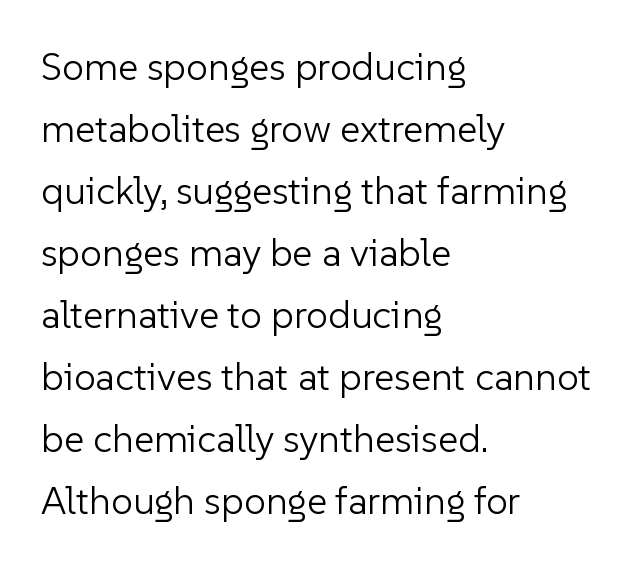
The image shows 39 px light sans-serif type, upright; set left-aligned, normal line spacing (1.59x), normal letter spacing, not underlined; low stroke contrast and a medium x-height.
